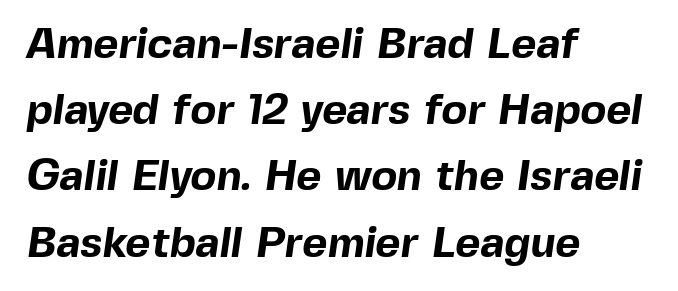
Q: Is the text bold? A: Yes.
Q: Is the typeface a serif or a sans-serif typeface? A: Sans-serif.
Q: Is the text underlined? A: No.
Q: How is the paragraph aligned? A: Left-aligned.
Q: Is the spacing between letters normal or unusually wide? A: Normal.
Q: Is the spacing between lines tight, normal or loose? A: Normal.
Q: Width (condensed, normal, or wide)? A: Normal.
Q: x-height? A: Medium.
Q: Monospaced? A: No.
